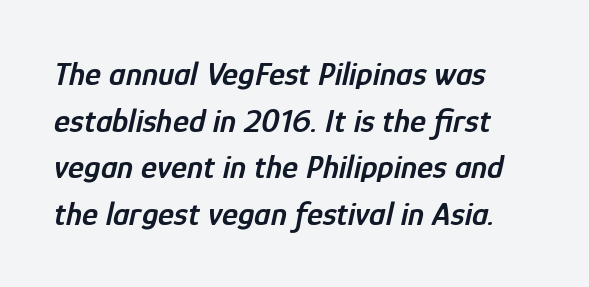
Here the designer chose a conventional face with non-uniform glyph widths. These lines were composed using italics. Compared with a centered layout, this one pins lines to the left instead. Nobody touched the tracking dial on this one. Any mark beneath the type? The region is blank.
